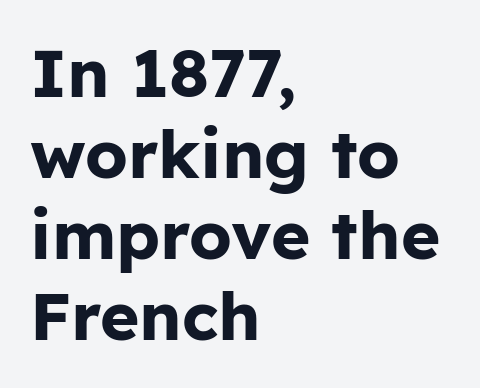
The image shows 67 px bold sans-serif type, upright; set left-aligned, line spacing 1.21x, normal letter spacing, not underlined; low stroke contrast and a medium x-height.
